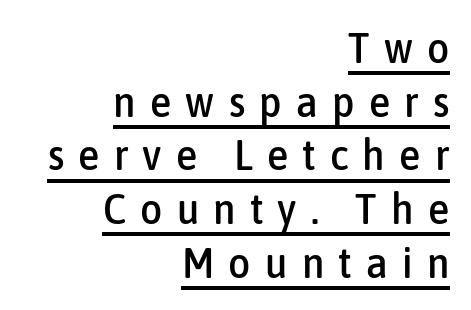
{"serif": "no", "italic": "no", "width": "condensed", "stroke_contrast": "low", "x_height": "medium", "monospaced": "no", "underline": "yes", "align": "right", "line_spacing": "normal", "line_spacing_ratio": 1.25, "letter_spacing": "wide", "letter_spacing_em": 0.33, "glyph_px": 43}
